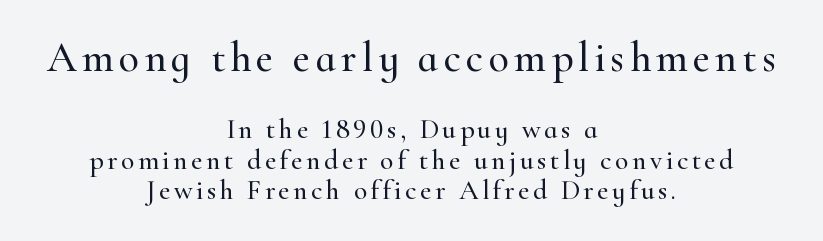
{"serif": "yes", "italic": "no", "width": "normal", "stroke_contrast": "high", "x_height": "small", "monospaced": "no", "underline": "no", "align": "center", "line_spacing": "tight", "line_spacing_ratio": 1.1, "larger_block": "first", "size_ratio": 1.5, "glyph_px": 42}
